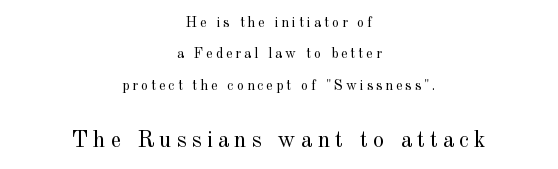
{"italic": "no", "bold": "no", "underline": "no", "align": "center", "line_spacing": "loose", "line_spacing_ratio": 2.25, "letter_spacing": "wide", "letter_spacing_em": 0.22, "larger_block": "second", "size_ratio": 1.64, "glyph_px": 23}
